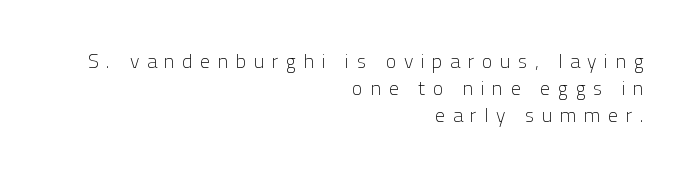
The image shows 20 px text type, upright; set right-aligned, normal line spacing (1.34x), unusually wide letter spacing (+0.38 em), not underlined.
